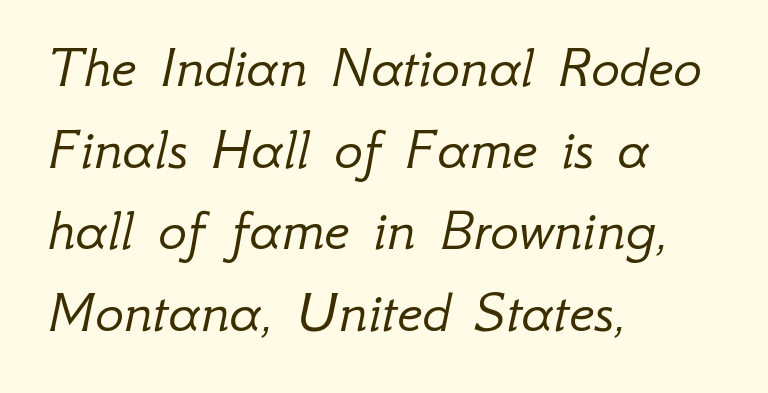
{"italic": "yes", "lean": "right", "slant_degrees": 12, "bold": "no", "weight": "light", "width": "normal", "stroke_contrast": "low", "x_height": "small", "monospaced": "no", "underline": "no", "align": "left", "line_spacing": "normal", "line_spacing_ratio": 1.36, "letter_spacing": "normal", "letter_spacing_em": 0.0, "glyph_px": 60}
